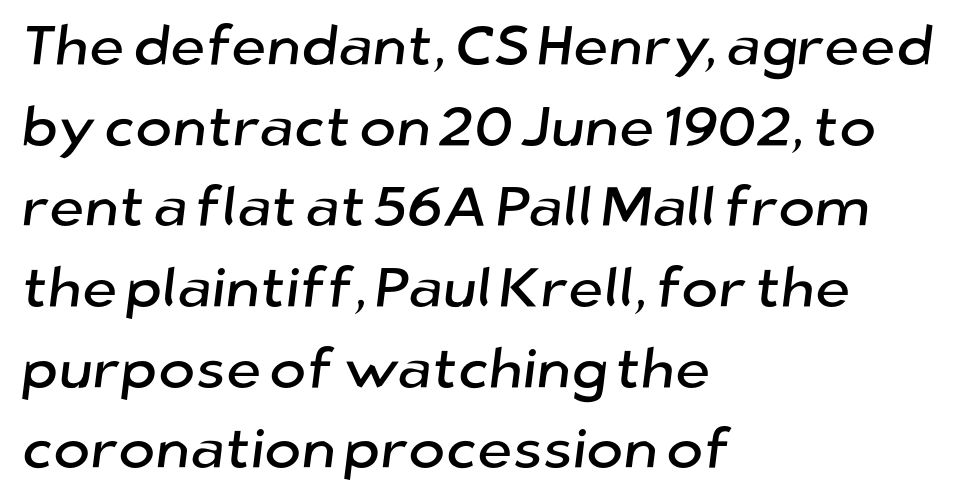
Q: Is the typeface a serif or a sans-serif typeface? A: Sans-serif.
Q: Is the text underlined? A: No.
Q: How is the paragraph aligned? A: Left-aligned.
Q: Is the spacing between letters normal or unusually wide? A: Normal.
Q: Is the spacing between lines tight, normal or loose? A: Normal.
Q: Width (condensed, normal, or wide)? A: Normal.
Q: Stroke contrast? A: Low.
Q: x-height? A: Medium.
Q: Monospaced? A: No.
